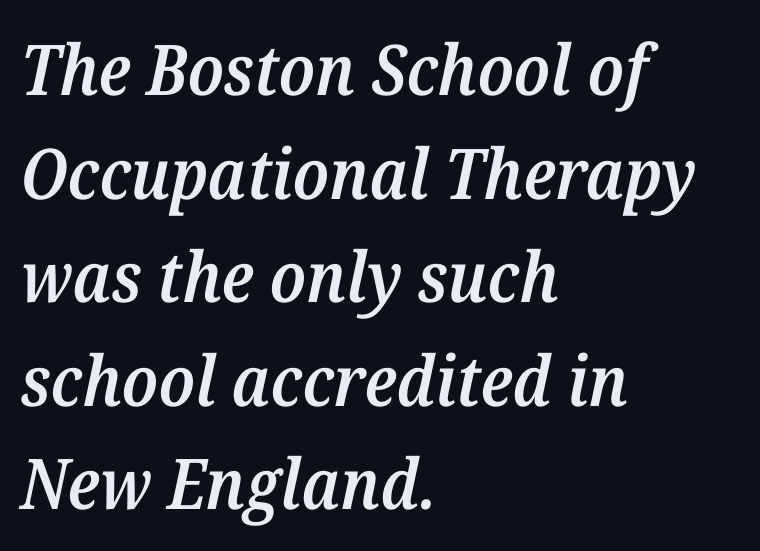
A typesetter would mark this as italic. Just letters on the line, the space beneath them empty. Stroke terminals: seriffed. These lines stack with their left ends in a neat column.
